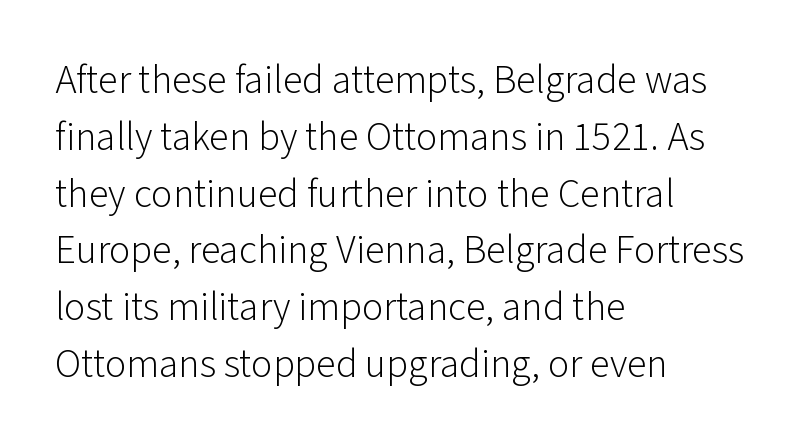
Check where the strokes stop: nothing finishes them off — pure sans. The type is set solid horizontally, with unmodified tracking. The lettering stays uniformly vertical, giving the passage a roman look. The zone under the glyphs is completely vacant. Proportional: the letters do not fall into vertical columns.
